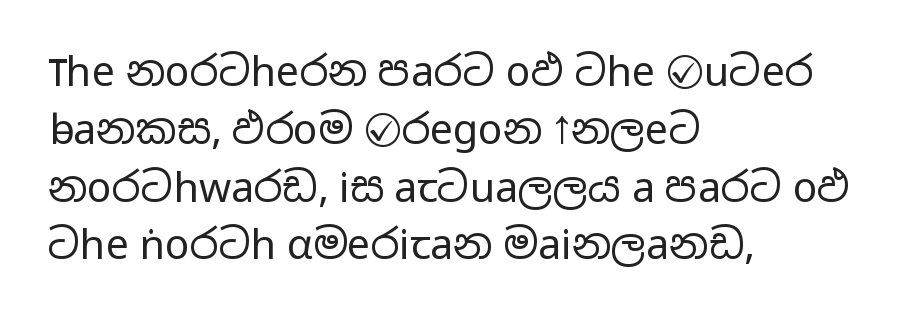
Q: Is the text bold? A: No.
Q: Is the text italic (slanted)? A: No, it is upright.
Q: Is the typeface a serif or a sans-serif typeface? A: Sans-serif.
Q: Is the text underlined? A: No.
Q: How is the paragraph aligned? A: Left-aligned.
Q: Is the spacing between letters normal or unusually wide? A: Normal.
Q: Is the spacing between lines tight, normal or loose? A: Normal.
Q: Width (condensed, normal, or wide)? A: Wide.
Q: Stroke contrast? A: Low.
Q: x-height? A: Medium.
Q: Monospaced? A: No.
